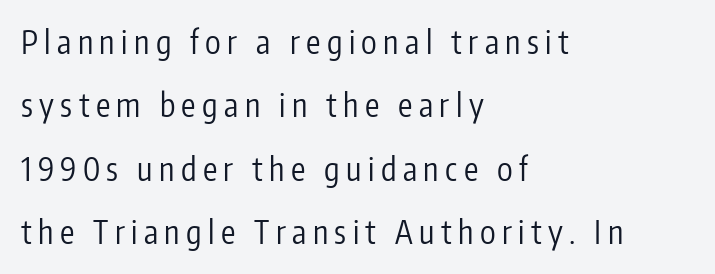
{"serif": "no", "italic": "no", "bold": "no", "weight": "regular", "width": "condensed", "stroke_contrast": "low", "x_height": "medium", "monospaced": "no", "underline": "no", "align": "left", "line_spacing": "loose", "line_spacing_ratio": 1.98, "letter_spacing": "wide", "letter_spacing_em": 0.2, "glyph_px": 32}
